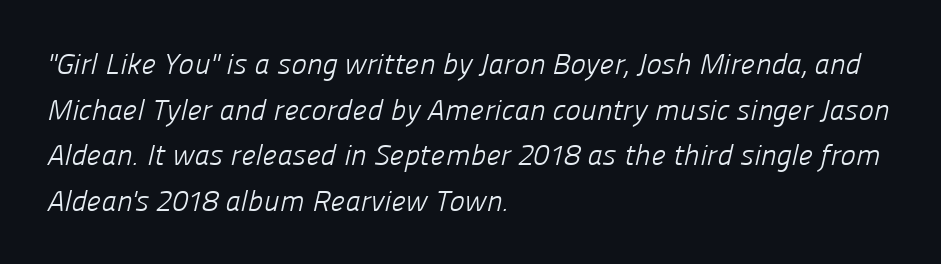
No extra tracking has been applied to these lines. Beneath every word, the page is bare. The setting favours the left margin, as ordinary paragraphs usually do. Think of a printed novel: that variable character pitch is what you see here. In terms of letterform style, serifs are entirely absent.
